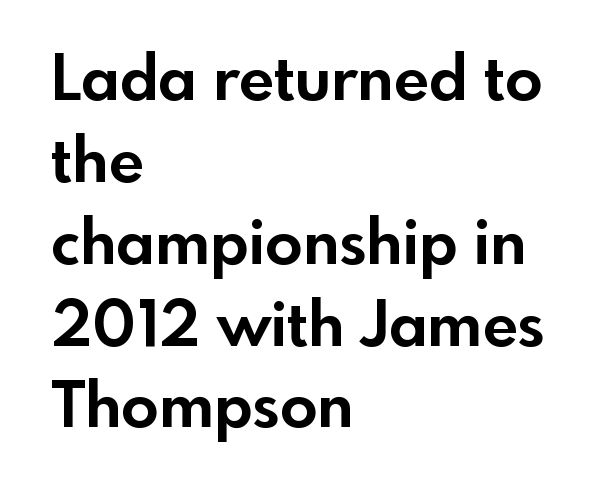
Serif or sans? Sans — the stroke terminals are bare. Reading down the block, your eye returns to a fixed left position each line. Do the characters align in a grid? No, the font is proportional. When letters stand straight like this, we call the style roman or upright. Has an underline been added? It has not.
